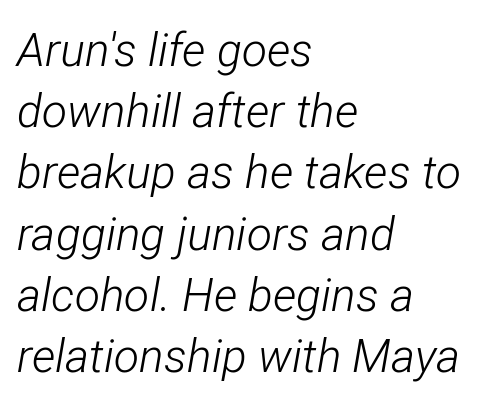
{"italic": "yes", "lean": "right", "slant_degrees": 12, "bold": "no", "weight": "light", "width": "condensed", "stroke_contrast": "low", "x_height": "medium", "monospaced": "no", "underline": "no", "align": "left", "line_spacing": "normal", "line_spacing_ratio": 1.33, "letter_spacing": "normal", "letter_spacing_em": 0.0, "glyph_px": 46}
